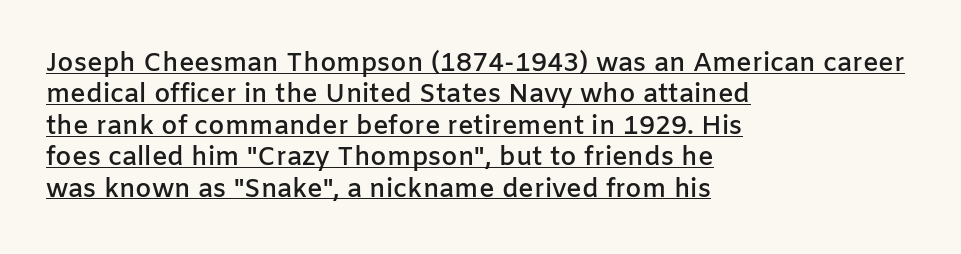
The image shows 26 px text type, upright; set left-aligned, line spacing 1.21x, normal letter spacing, underlined.
